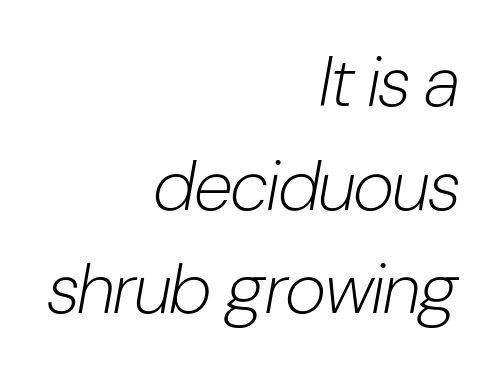
The image shows 71 px light, condensed type, italic (leaning right); set right-aligned, normal line spacing (1.46x), normal letter spacing, not underlined; low stroke contrast and a medium x-height.
